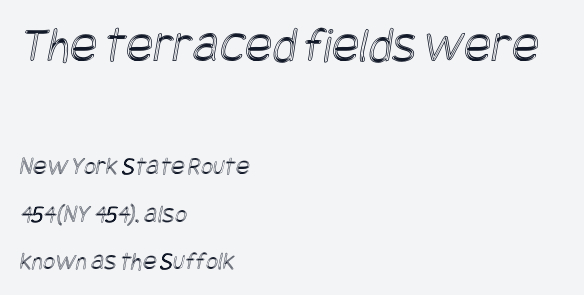
Q: Is the text underlined? A: No.
Q: How is the paragraph aligned? A: Left-aligned.
Q: Is the spacing between letters normal or unusually wide? A: Normal.
Q: Which block of text is set in a larger size, the first (top) or the second (bottom)? A: The first (top) one.
Q: Width (condensed, normal, or wide)? A: Condensed.
Q: x-height? A: Large.
